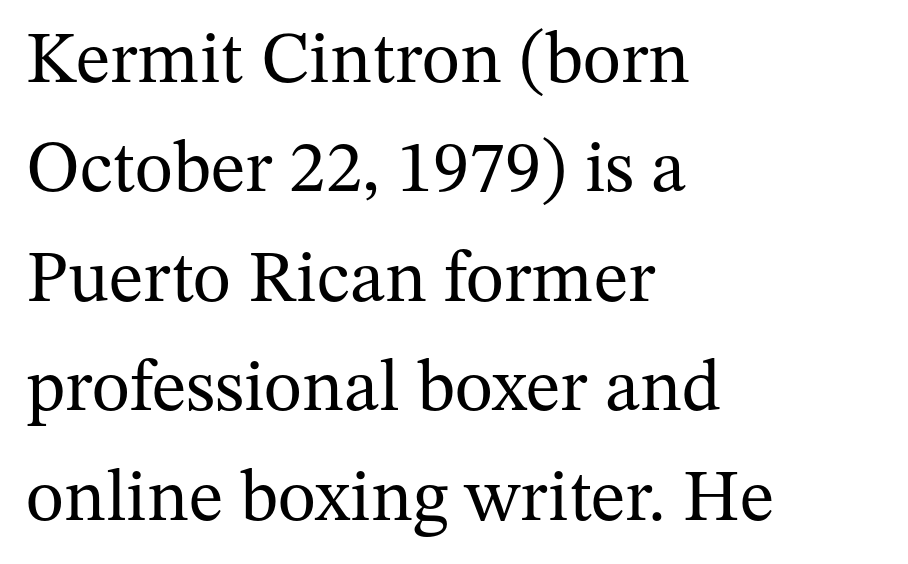
Q: Is the text bold? A: No.
Q: Is the text italic (slanted)? A: No, it is upright.
Q: Is the typeface a serif or a sans-serif typeface? A: Serif.
Q: Is the text underlined? A: No.
Q: How is the paragraph aligned? A: Left-aligned.
Q: Is the spacing between letters normal or unusually wide? A: Normal.
Q: Is the spacing between lines tight, normal or loose? A: Normal.
Q: Width (condensed, normal, or wide)? A: Normal.
Q: Stroke contrast? A: Medium.
Q: x-height? A: Medium.
Q: Monospaced? A: No.
